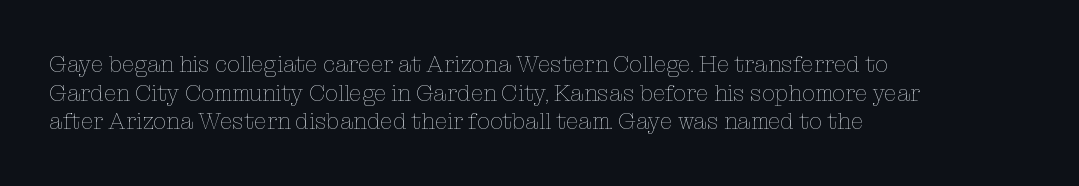
The image shows 23 px text type, upright; set left-aligned, line spacing 1.24x, normal letter spacing, not underlined.
